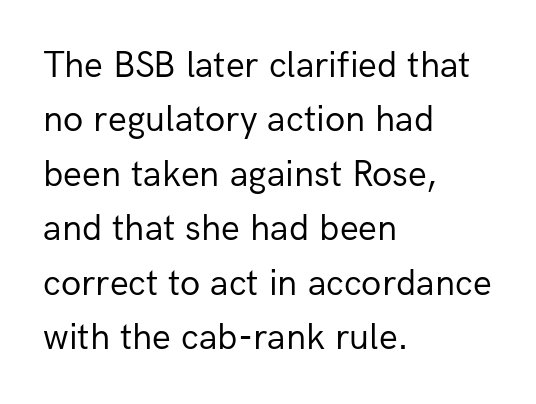
Q: Is the text bold? A: No.
Q: Is the text italic (slanted)? A: No, it is upright.
Q: Is the typeface a serif or a sans-serif typeface? A: Sans-serif.
Q: Is the text underlined? A: No.
Q: How is the paragraph aligned? A: Left-aligned.
Q: Is the spacing between letters normal or unusually wide? A: Normal.
Q: Is the spacing between lines tight, normal or loose? A: Normal.
Q: Width (condensed, normal, or wide)? A: Normal.
Q: Stroke contrast? A: Low.
Q: x-height? A: Medium.
Q: Monospaced? A: No.
